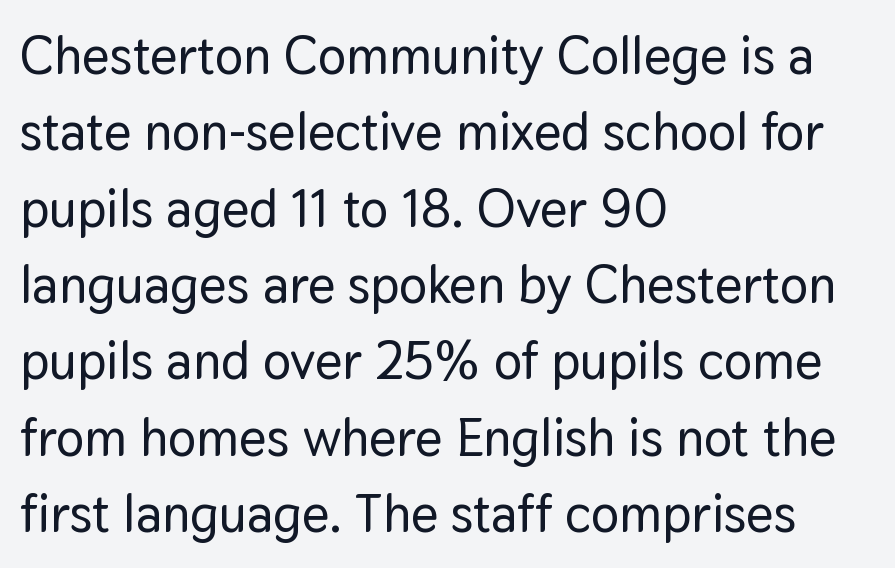
{"serif": "no", "italic": "no", "width": "normal", "stroke_contrast": "low", "x_height": "medium", "monospaced": "no", "underline": "no", "align": "left", "line_spacing": "normal", "line_spacing_ratio": 1.44, "letter_spacing": "normal", "letter_spacing_em": 0.0, "glyph_px": 53}
